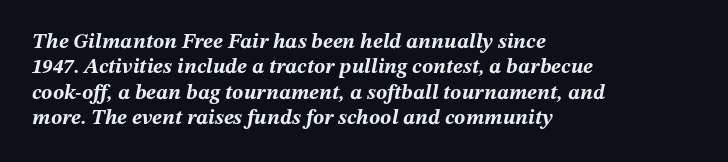
Casual observation: everything's shoved over to the left. Bare-footed words on every line. Emphasis-style slanted type is in use. Between one letter and the next there's only the usual sliver of space.
